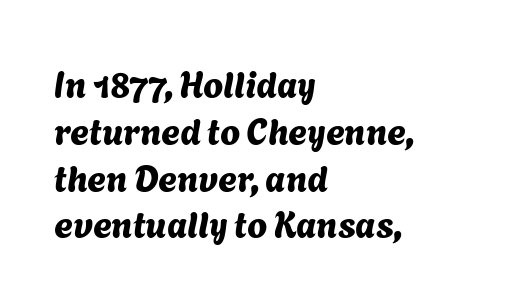
{"serif": "no", "width": "normal", "stroke_contrast": "medium", "x_height": "medium", "monospaced": "no", "underline": "no", "align": "left", "line_spacing": "normal", "line_spacing_ratio": 1.3, "letter_spacing": "normal", "letter_spacing_em": 0.0, "glyph_px": 36}
